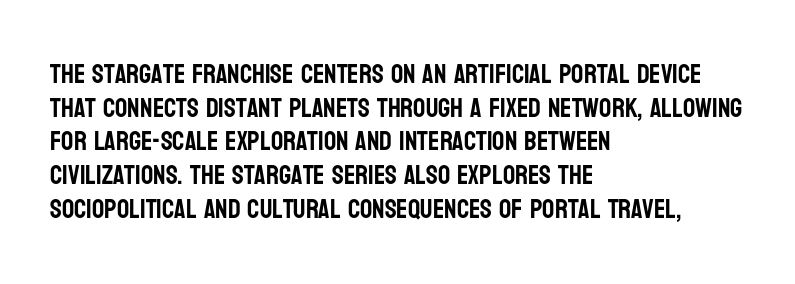
{"italic": "no", "underline": "no", "align": "left", "line_spacing": "normal", "line_spacing_ratio": 1.25, "letter_spacing": "normal", "letter_spacing_em": 0.0, "glyph_px": 27}
